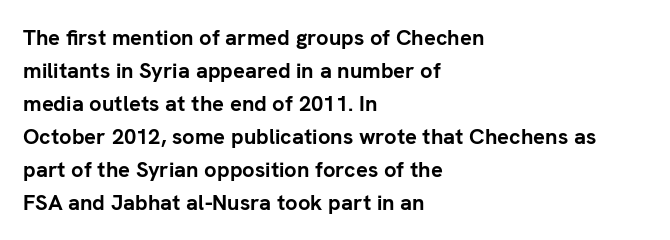
You'd pick this weight for a headline — it's a proper bold. The lettering holds an erect, upright posture throughout. Glance below the letters and you will spot only blank space. Layout note: lines flush left. Characters follow at the spacing the type designer built in. These lines sit exactly where default settings would place them.
